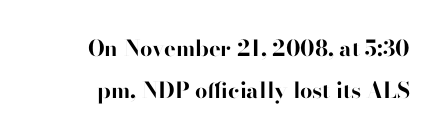
Bold? Absolutely — the strokes are thick and heavy. Type without underlining. Does extra space separate the letters? No, they use regular spacing. This block would shrink considerably if given ordinary leading; it's expanded now. Posture: vertical.
